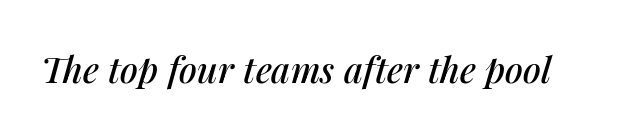
Caption: standard tracking, unaltered. The strip under each line holds only bare page. If you drew a line through each stem, it would be angled. Character widths vary here, with narrow letters taking less room than wide ones.
